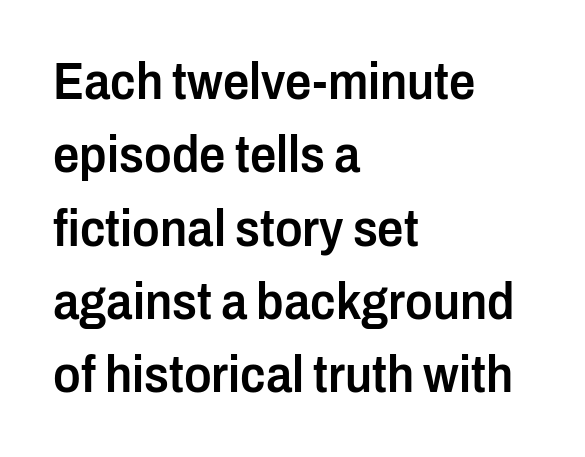
A somewhat darkened texture: the type is semibold rather than bold. In terms of letterform style, serifs are entirely absent. Underlining? Definitely not there. Looks like regular typesetting: each glyph gets only the width it needs. Posture: straight, roman, zero tilt. Compared with typical paragraphs, the rows here are spaced about the same.
